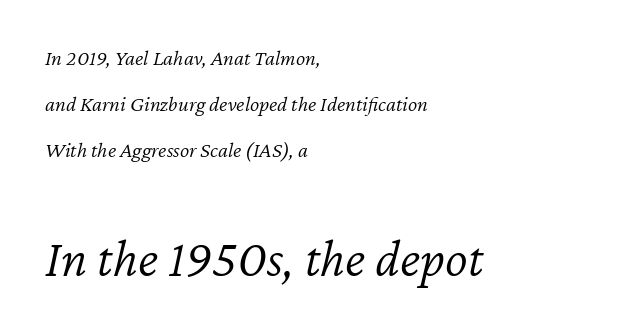
The image shows 54 px light type, italic (leaning right); set left-aligned, loose line spacing (2.1x), normal letter spacing, not underlined; the second (bottom) block is 2.45x larger; low stroke contrast and a medium x-height.
